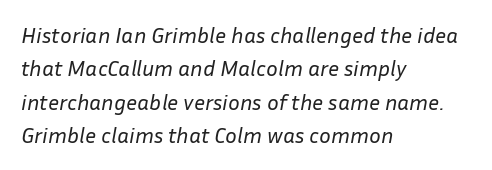
Q: Is the text bold? A: No.
Q: Is the text italic (slanted)? A: Yes, it leans right by about 10 degrees.
Q: Is the text underlined? A: No.
Q: How is the paragraph aligned? A: Left-aligned.
Q: Is the spacing between letters normal or unusually wide? A: Normal.
Q: Is the spacing between lines tight, normal or loose? A: Normal.
